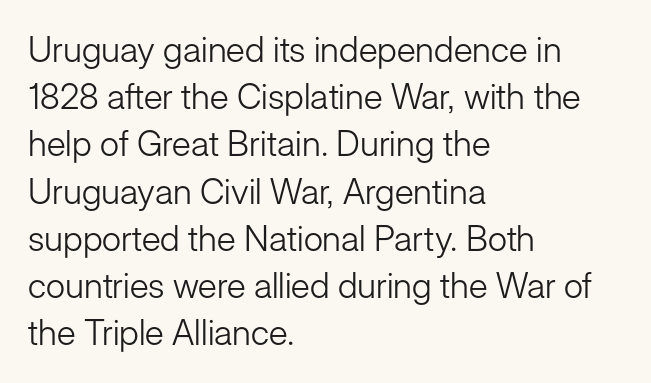
The image shows 35 px light sans-serif type, upright; set left-aligned, normal line spacing (1.35x), normal letter spacing, not underlined; low stroke contrast and a medium x-height.
